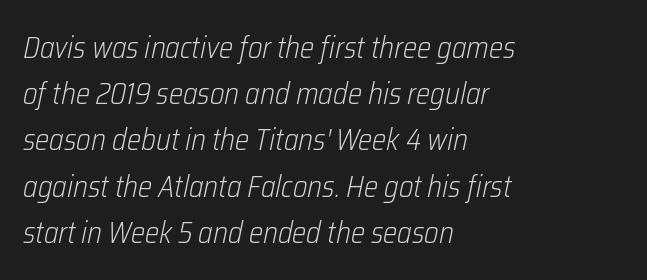
The glyphs are unaccompanied by any horizontal stroke below them. Counters stay open thanks to moderate or lighter strokes. Vertically, the passage feels balanced, rows spaced as you'd expect. The font's italic variant was chosen for this text. A classic flush-left, rag-right setting is used for this passage.
